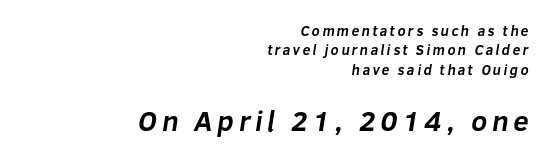
{"serif": "no", "bold": "yes", "weight": "bold", "width": "normal", "stroke_contrast": "low", "x_height": "medium", "monospaced": "no", "underline": "no", "align": "right", "line_spacing": "normal", "line_spacing_ratio": 1.38, "larger_block": "second", "size_ratio": 2.0, "glyph_px": 28}
